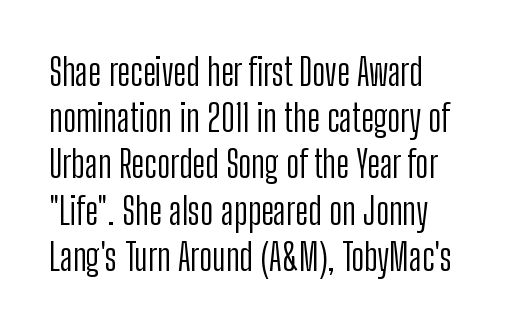
The image shows 37 px light, condensed sans-serif type, upright; set left-aligned, normal line spacing (1.25x), normal letter spacing, not underlined; low stroke contrast and a medium x-height.
